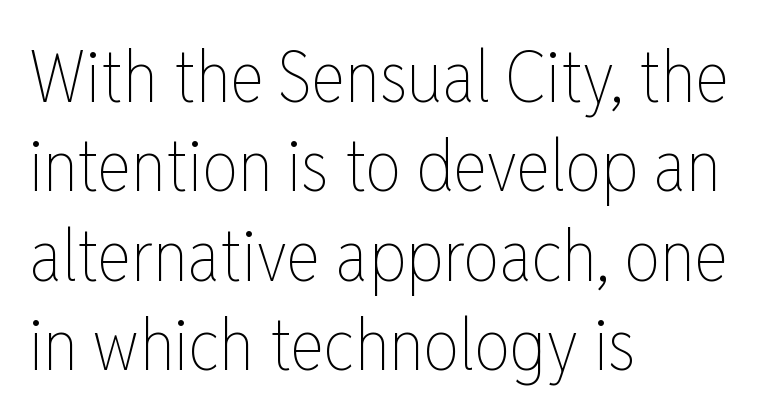
Visually the block forms a straight wall on the left and a jagged coastline on the right. A typesetter would call this proportional, since set widths differ per character. The lettering holds an erect, upright posture throughout. Has an underline been added? It has not. The typesetting does not lean heavy: it is not bold.
